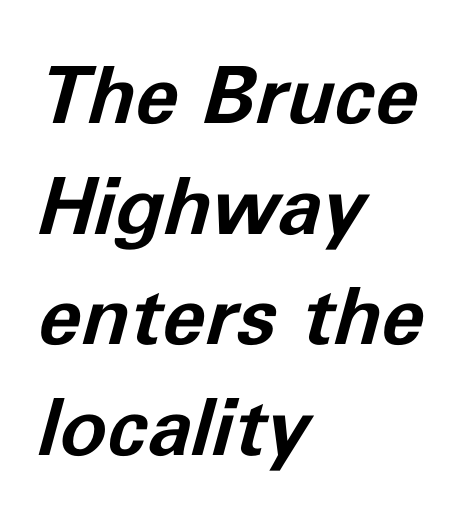
Q: Is the text bold? A: Yes.
Q: Is the text italic (slanted)? A: Yes, it leans right by about 11 degrees.
Q: Is the text underlined? A: No.
Q: How is the paragraph aligned? A: Left-aligned.
Q: Is the spacing between letters normal or unusually wide? A: Normal.
Q: Is the spacing between lines tight, normal or loose? A: Normal.
Q: Width (condensed, normal, or wide)? A: Normal.
Q: Stroke contrast? A: Low.
Q: x-height? A: Medium.
Q: Monospaced? A: No.
